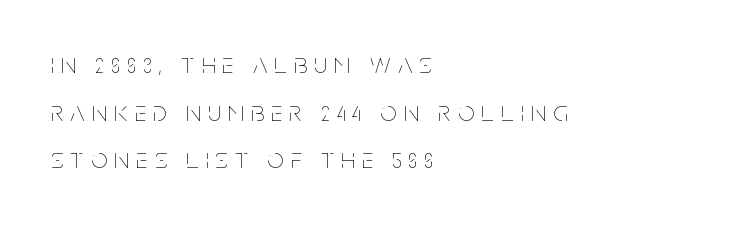
The image shows 29 px thin, condensed type, upright; set left-aligned, normal line spacing (1.64x), unusually wide letter spacing (+0.25 em), not underlined; low stroke contrast and a large x-height.
